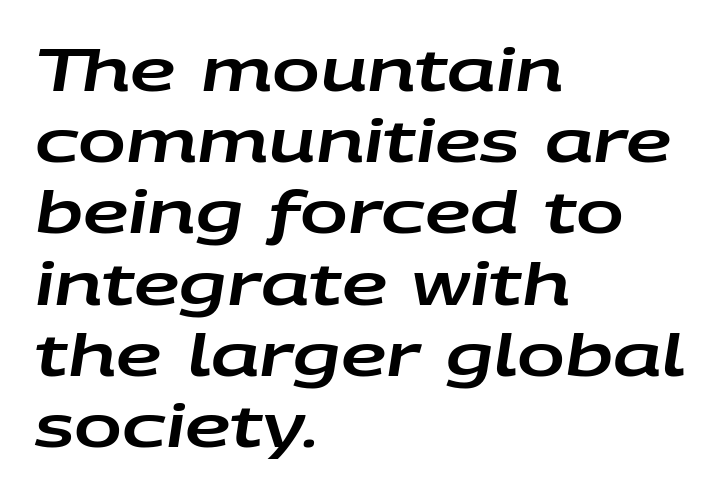
The image shows 57 px wide type, italic (leaning right); set left-aligned, normal line spacing (1.25x), normal letter spacing, not underlined; low stroke contrast and a large x-height.
